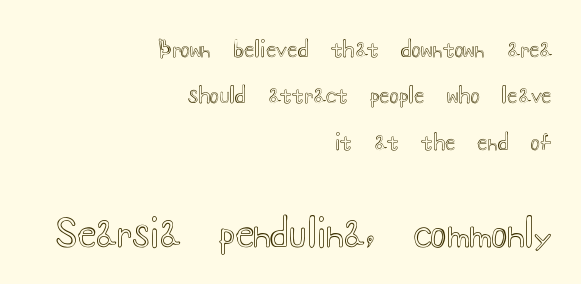
{"italic": "no", "width": "wide", "x_height": "small", "monospaced": "no", "underline": "no", "align": "right", "line_spacing": "loose", "line_spacing_ratio": 2.11, "letter_spacing": "normal", "letter_spacing_em": 0.0, "larger_block": "second", "size_ratio": 1.73, "glyph_px": 38}
